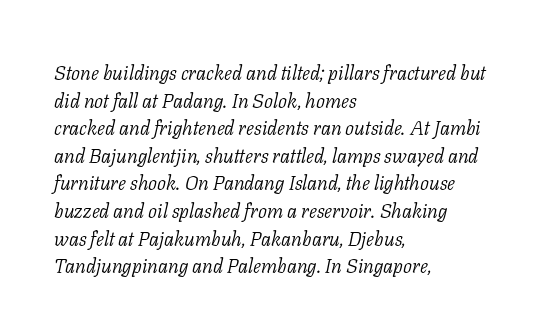
Q: Is the text bold? A: No.
Q: Is the text italic (slanted)? A: Yes, it leans right by about 11 degrees.
Q: Is the text underlined? A: No.
Q: How is the paragraph aligned? A: Left-aligned.
Q: Is the spacing between letters normal or unusually wide? A: Normal.
Q: Is the spacing between lines tight, normal or loose? A: Normal.
